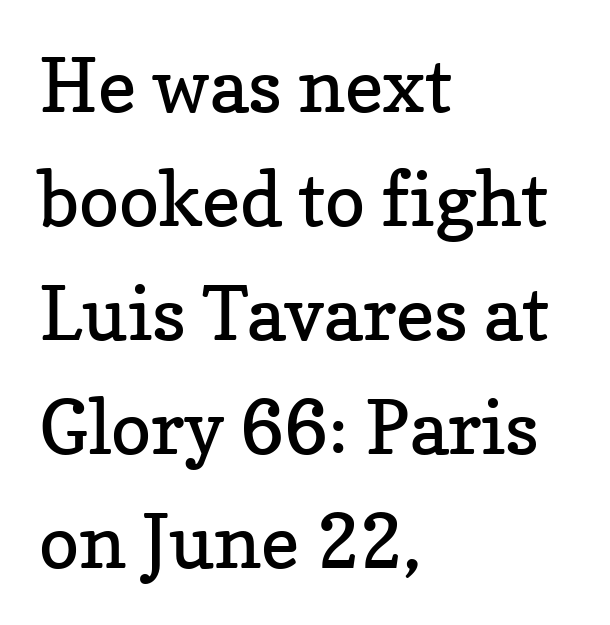
{"serif": "yes", "italic": "no", "bold": "no", "weight": "regular", "width": "normal", "stroke_contrast": "low", "x_height": "medium", "monospaced": "no", "underline": "no", "align": "left", "line_spacing": "normal", "line_spacing_ratio": 1.52, "letter_spacing": "normal", "letter_spacing_em": 0.0, "glyph_px": 75}
